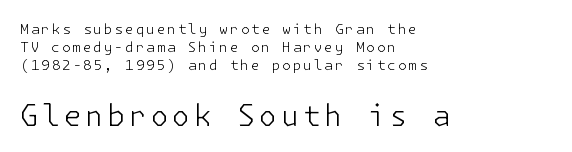
{"serif": "no", "italic": "no", "bold": "no", "weight": "light", "width": "normal", "stroke_contrast": "low", "x_height": "medium", "underline": "no", "align": "left", "line_spacing": "normal", "line_spacing_ratio": 1.3, "larger_block": "second", "size_ratio": 2.07, "glyph_px": 29}
